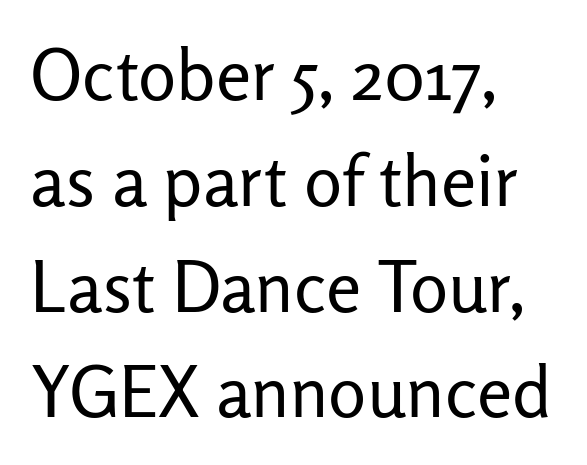
What kind of face is this? One without serifs — a sans. The passage shown stacks its lines at a standard gap. Spacing verdict: proportional, widths tailored to each character. Words float on clear page, feet unadorned. The passage shown has conventional tracking throughout. Italic? Not at all — the glyphs are vertical.
